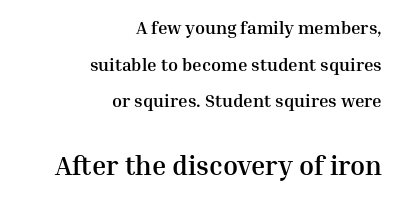
{"italic": "no", "bold": "yes", "underline": "no", "align": "right", "line_spacing": "loose", "line_spacing_ratio": 2.04, "letter_spacing": "normal", "letter_spacing_em": 0.0, "larger_block": "second", "size_ratio": 1.5, "glyph_px": 27}
